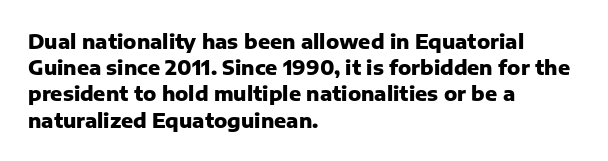
{"italic": "no", "bold": "yes", "underline": "no", "align": "left", "line_spacing": "normal", "line_spacing_ratio": 1.31, "letter_spacing": "normal", "letter_spacing_em": 0.0, "glyph_px": 20}
